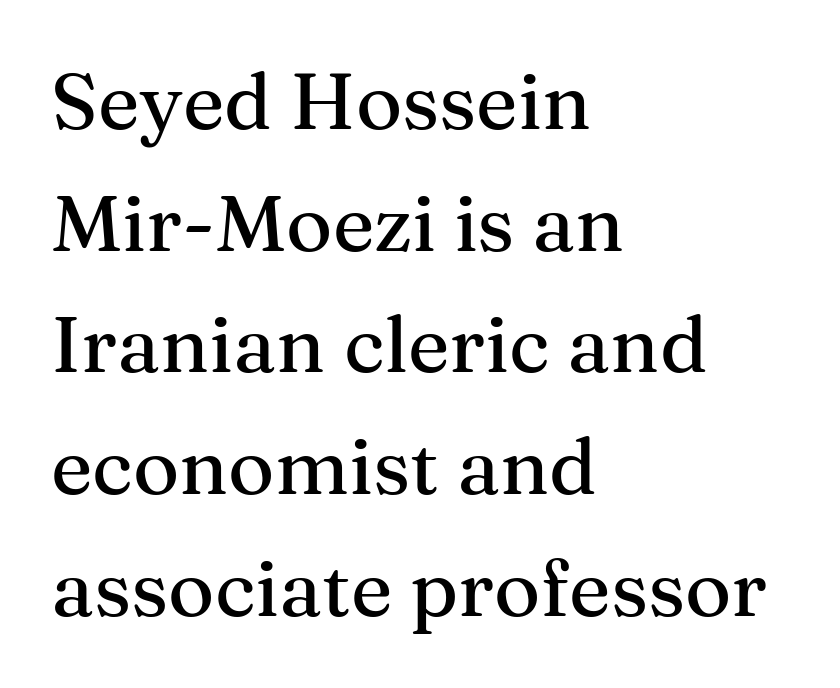
Q: Is the text italic (slanted)? A: No, it is upright.
Q: Is the typeface a serif or a sans-serif typeface? A: Serif.
Q: Is the text underlined? A: No.
Q: How is the paragraph aligned? A: Left-aligned.
Q: Is the spacing between letters normal or unusually wide? A: Normal.
Q: Is the spacing between lines tight, normal or loose? A: Normal.
Q: Width (condensed, normal, or wide)? A: Normal.
Q: Stroke contrast? A: Medium.
Q: x-height? A: Medium.
Q: Monospaced? A: No.
